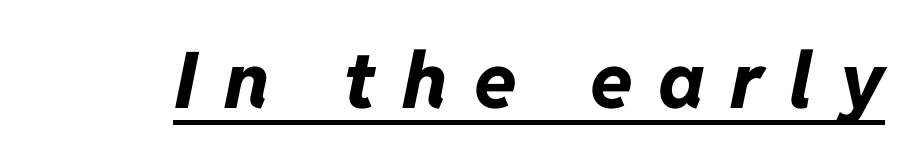
The image shows 78 px bold type, italic (leaning right); set unusually wide letter spacing (+0.33 em), underlined; low stroke contrast and a medium x-height.
